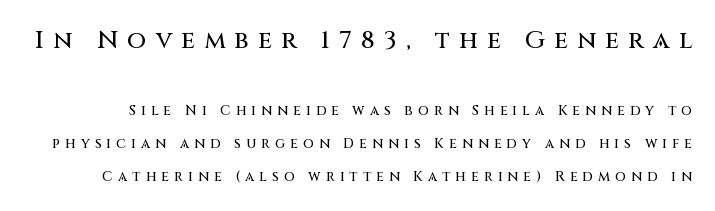
{"italic": "no", "underline": "no", "line_spacing": "loose", "line_spacing_ratio": 2.34, "letter_spacing": "wide", "letter_spacing_em": 0.36, "larger_block": "first", "size_ratio": 1.79, "glyph_px": 25}
